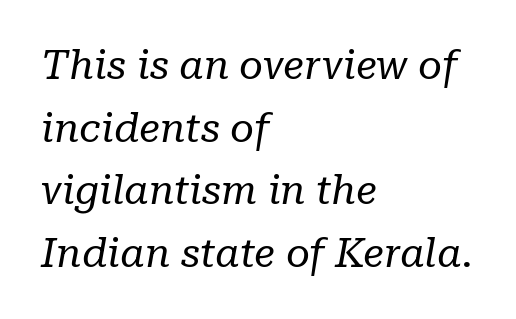
{"serif": "yes", "italic": "yes", "lean": "right", "slant_degrees": 10, "bold": "no", "weight": "regular", "width": "normal", "stroke_contrast": "low", "x_height": "medium", "monospaced": "no", "underline": "no", "align": "left", "line_spacing": "normal", "line_spacing_ratio": 1.53, "letter_spacing": "normal", "letter_spacing_em": 0.0, "glyph_px": 41}
